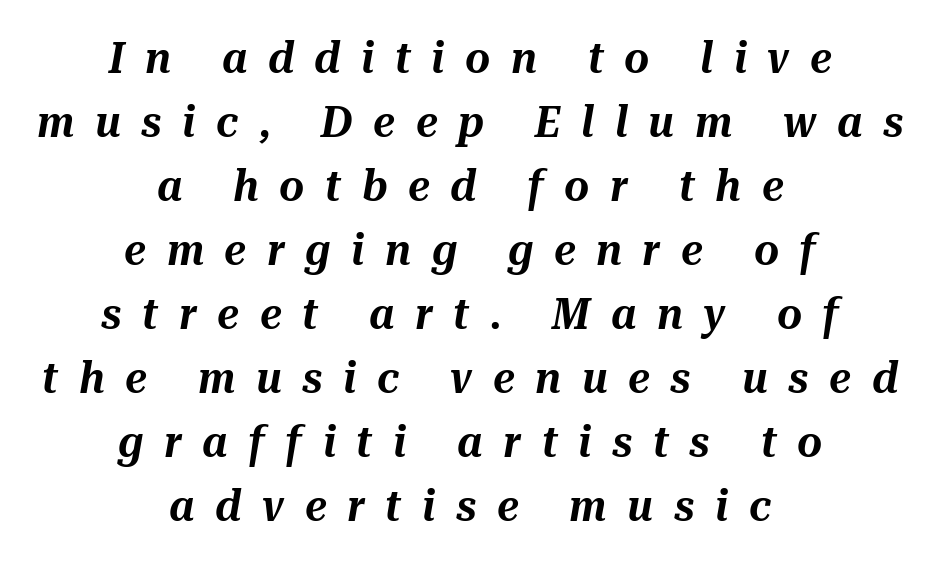
The image shows 43 px text type, italic (leaning right); set centered, normal line spacing (1.49x), unusually wide letter spacing (+0.48 em), not underlined; medium stroke contrast and a medium x-height.
